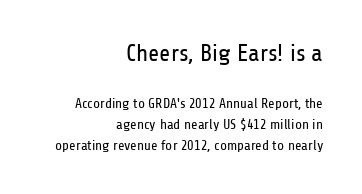
Q: Is the text bold? A: No.
Q: Is the text italic (slanted)? A: No, it is upright.
Q: Is the text underlined? A: No.
Q: How is the paragraph aligned? A: Right-aligned.
Q: Is the spacing between letters normal or unusually wide? A: Normal.
Q: Is the spacing between lines tight, normal or loose? A: Normal.
Q: Which block of text is set in a larger size, the first (top) or the second (bottom)? A: The first (top) one.
